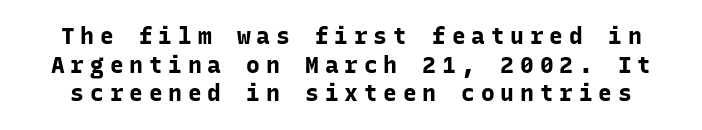
The image shows 23 px bold type, upright; set line spacing 1.24x, unusually wide letter spacing (+0.25 em), not underlined.
